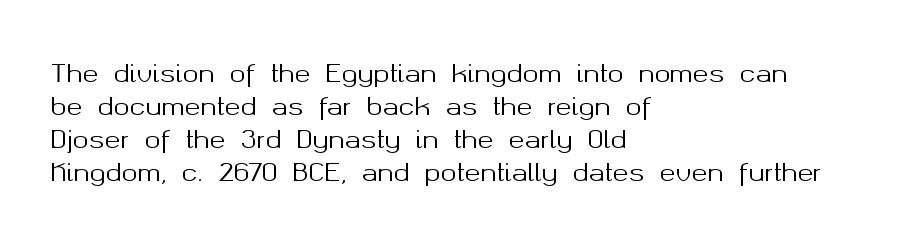
Q: Is the text italic (slanted)? A: No, it is upright.
Q: Is the text underlined? A: No.
Q: How is the paragraph aligned? A: Left-aligned.
Q: Is the spacing between letters normal or unusually wide? A: Normal.
Q: Is the spacing between lines tight, normal or loose? A: Normal.
